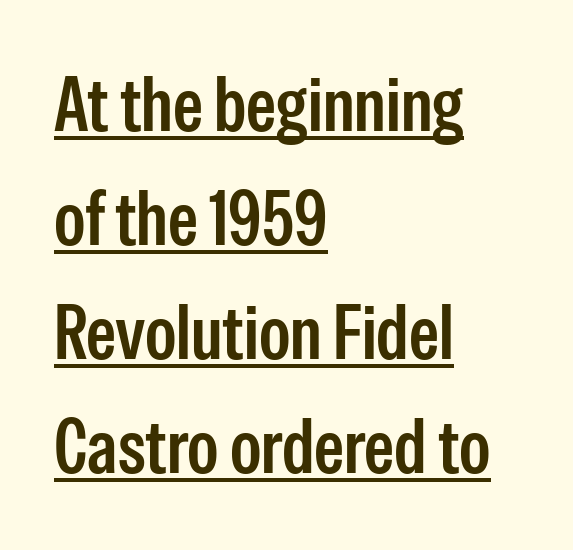
Q: Is the text italic (slanted)? A: No, it is upright.
Q: Is the typeface a serif or a sans-serif typeface? A: Sans-serif.
Q: Is the text underlined? A: Yes.
Q: How is the paragraph aligned? A: Left-aligned.
Q: Is the spacing between letters normal or unusually wide? A: Normal.
Q: Is the spacing between lines tight, normal or loose? A: Normal.
Q: Width (condensed, normal, or wide)? A: Condensed.
Q: Stroke contrast? A: Low.
Q: x-height? A: Medium.
Q: Monospaced? A: No.
